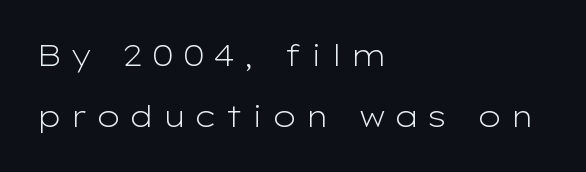
{"serif": "no", "italic": "no", "bold": "no", "weight": "light", "width": "wide", "stroke_contrast": "low", "x_height": "medium", "monospaced": "no", "underline": "no", "align": "left", "line_spacing": "loose", "line_spacing_ratio": 2.04, "letter_spacing": "wide", "letter_spacing_em": 0.28, "glyph_px": 30}
